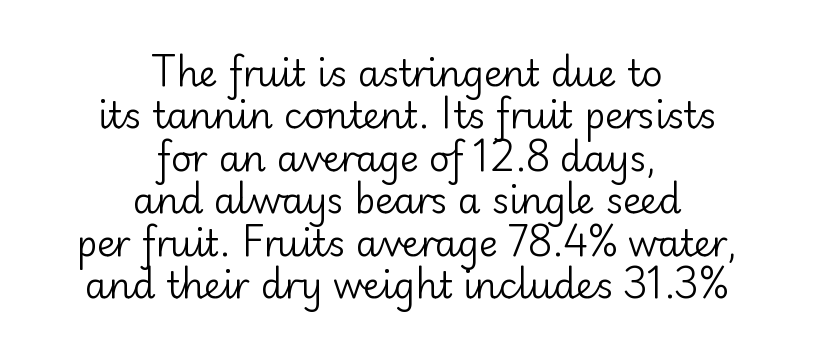
Q: Is the text bold? A: No.
Q: Is the text italic (slanted)? A: No, it is upright.
Q: Is the typeface a serif or a sans-serif typeface? A: Sans-serif.
Q: Is the text underlined? A: No.
Q: How is the paragraph aligned? A: Centered.
Q: Is the spacing between letters normal or unusually wide? A: Normal.
Q: Width (condensed, normal, or wide)? A: Normal.
Q: Stroke contrast? A: Low.
Q: x-height? A: Small.
Q: Monospaced? A: No.
